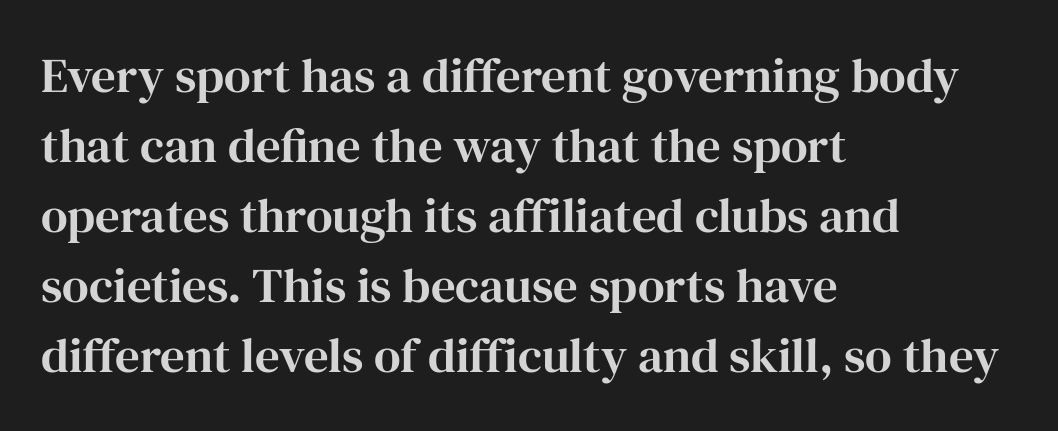
{"serif": "yes", "italic": "no", "width": "normal", "stroke_contrast": "high", "x_height": "medium", "monospaced": "no", "underline": "no", "align": "left", "line_spacing": "normal", "line_spacing_ratio": 1.43, "letter_spacing": "normal", "letter_spacing_em": 0.0, "glyph_px": 49}
